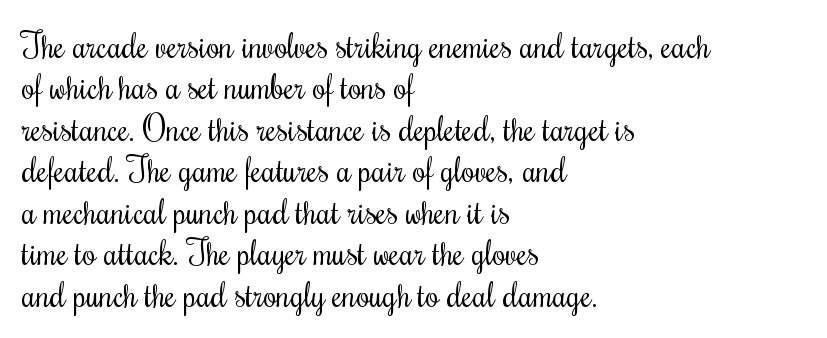
Q: Is the text bold? A: No.
Q: Is the text italic (slanted)? A: Yes.
Q: Is the text underlined? A: No.
Q: How is the paragraph aligned? A: Left-aligned.
Q: Is the spacing between letters normal or unusually wide? A: Normal.
Q: Width (condensed, normal, or wide)? A: Condensed.
Q: Stroke contrast? A: Medium.
Q: x-height? A: Small.
Q: Monospaced? A: No.
